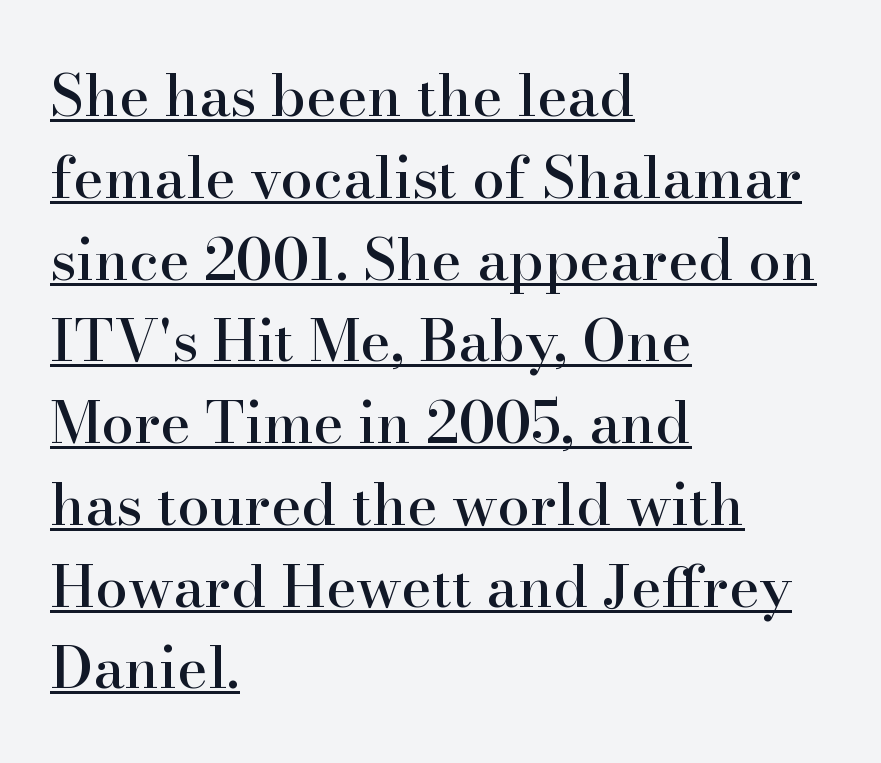
{"serif": "yes", "italic": "no", "width": "normal", "stroke_contrast": "high", "x_height": "small", "monospaced": "no", "underline": "yes", "align": "left", "line_spacing": "normal", "line_spacing_ratio": 1.41, "letter_spacing": "normal", "letter_spacing_em": 0.0, "glyph_px": 58}
